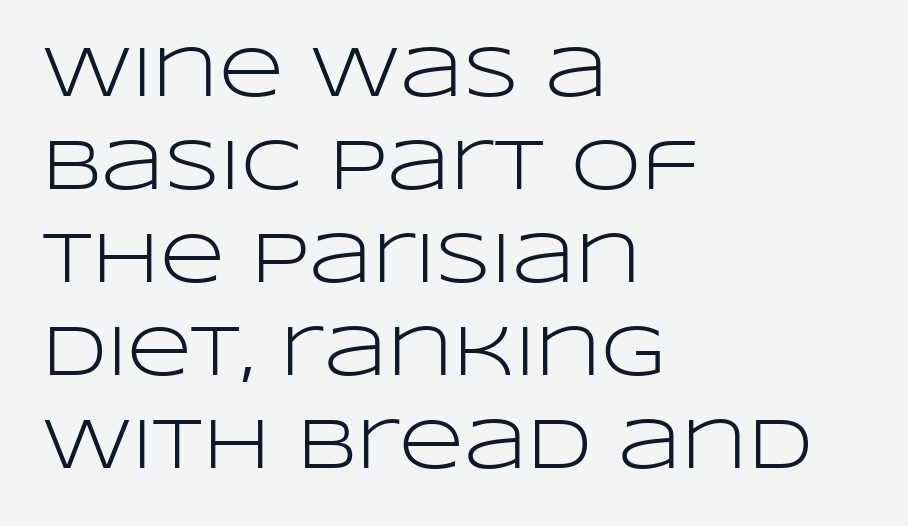
{"serif": "no", "italic": "no", "bold": "no", "weight": "light", "width": "wide", "stroke_contrast": "low", "x_height": "large", "monospaced": "no", "underline": "no", "align": "left", "line_spacing": "normal", "line_spacing_ratio": 1.31, "letter_spacing": "normal", "letter_spacing_em": 0.0, "glyph_px": 71}
